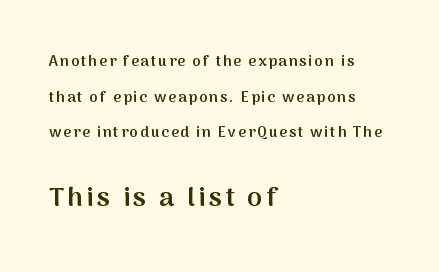
The image shows 27 px text type, upright; set left-aligned, loose line spacing (2.37x), not underlined; the second (bottom) block is 1.8x larger.
